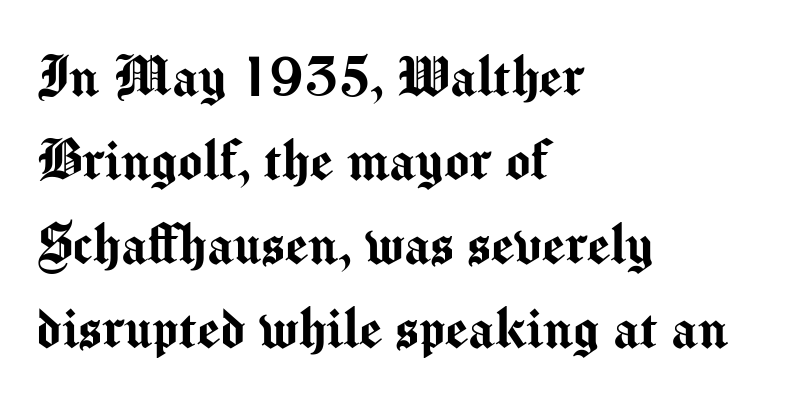
Here the designer chose a conventional face with non-uniform glyph widths. In CSS terms this would be text-align: left. Ascenders rise straight up at ninety degrees. The string is rendered with underlining switched off. A sans-serif font was chosen for this passage. Notice how descenders clear the ascenders below comfortably — that's standard leading.
